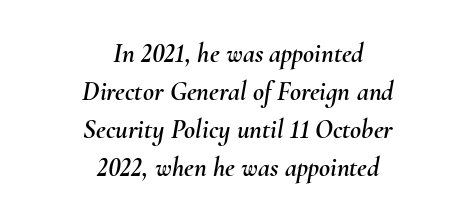
{"italic": "yes", "lean": "right", "slant_degrees": 10, "underline": "no", "align": "center", "line_spacing": "normal", "line_spacing_ratio": 1.41, "letter_spacing": "normal", "letter_spacing_em": 0.0, "glyph_px": 27}
